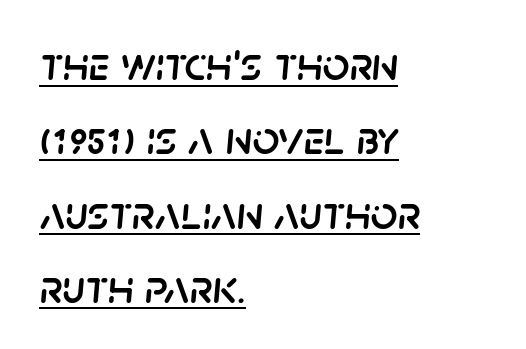
Yep, that's italic — everything's leaning. The passage is arranged the way most books set body copy — flush left. Notice how a bar underscores the lettering throughout. Interline gaps are of average width in this sample.
